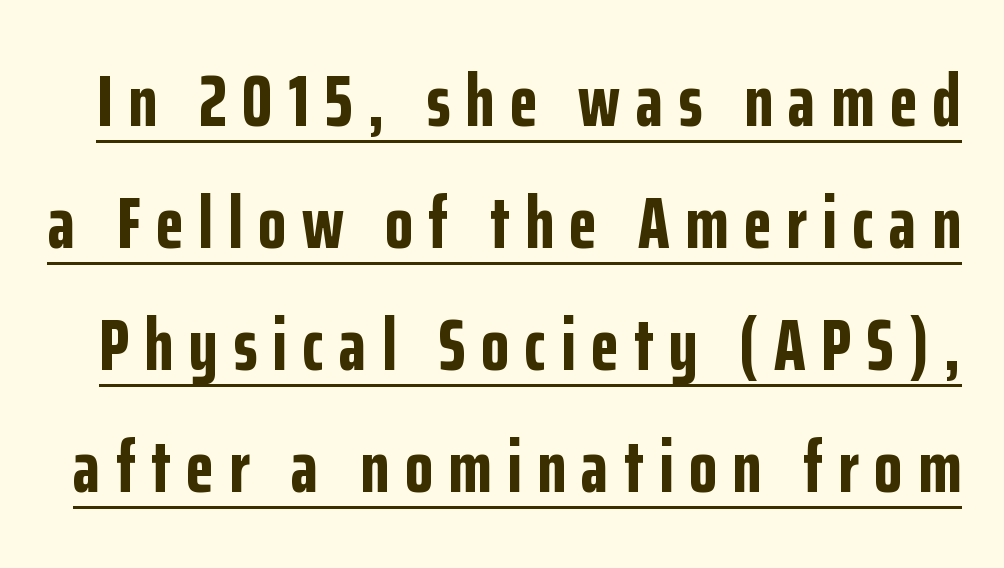
{"serif": "no", "italic": "no", "bold": "yes", "weight": "bold", "width": "condensed", "stroke_contrast": "low", "x_height": "medium", "monospaced": "no", "underline": "yes", "line_spacing": "normal", "line_spacing_ratio": 1.67, "letter_spacing": "wide", "letter_spacing_em": 0.21, "glyph_px": 73}
